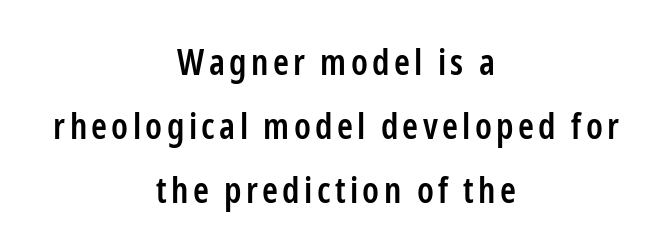
This sample uses an upright cut, with every glyph sitting square on the baseline. On the weight axis this lands at semibold, roughly 600. Check under the words: just untouched page. The lines are quadded center.
